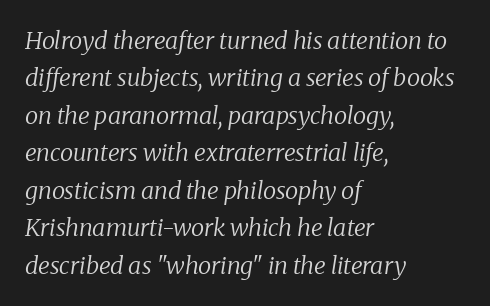
{"italic": "yes", "lean": "right", "slant_degrees": 8, "bold": "no", "underline": "no", "align": "left", "line_spacing": "normal", "line_spacing_ratio": 1.56, "letter_spacing": "normal", "letter_spacing_em": 0.0, "glyph_px": 24}
